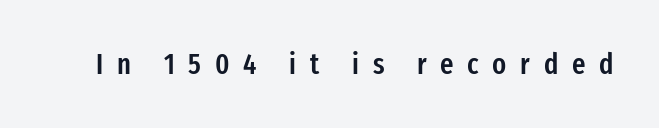
{"serif": "no", "italic": "no", "bold": "semi", "weight": "semibold", "width": "condensed", "stroke_contrast": "low", "x_height": "medium", "monospaced": "no", "underline": "no", "letter_spacing": "wide", "letter_spacing_em": 0.47, "glyph_px": 29}
